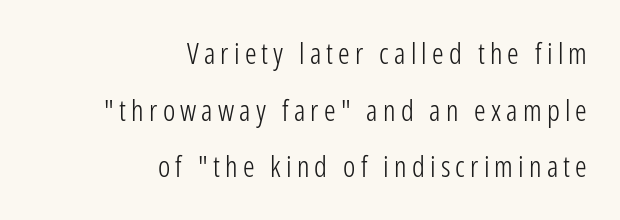
{"serif": "no", "italic": "no", "bold": "no", "weight": "light", "width": "condensed", "stroke_contrast": "low", "x_height": "medium", "monospaced": "no", "underline": "no", "align": "right", "line_spacing": "loose", "line_spacing_ratio": 1.95, "glyph_px": 29}
